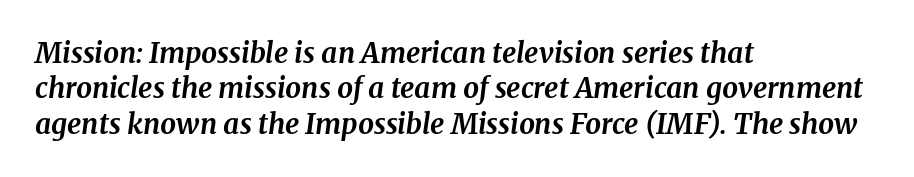
{"serif": "yes", "italic": "yes", "lean": "right", "slant_degrees": 8, "bold": "yes", "weight": "bold", "width": "normal", "stroke_contrast": "medium", "x_height": "medium", "monospaced": "no", "underline": "no", "align": "left", "line_spacing": "normal", "line_spacing_ratio": 1.26, "letter_spacing": "normal", "letter_spacing_em": 0.0, "glyph_px": 28}
